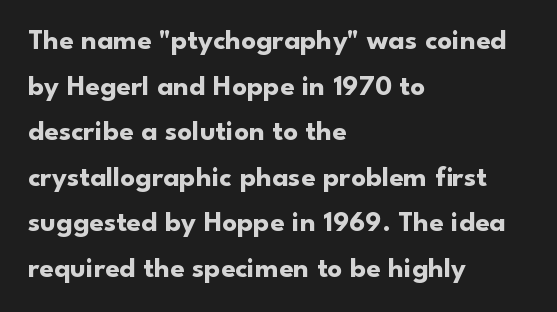
Q: Is the text bold? A: Yes.
Q: Is the text italic (slanted)? A: No, it is upright.
Q: Is the typeface a serif or a sans-serif typeface? A: Sans-serif.
Q: Is the text underlined? A: No.
Q: How is the paragraph aligned? A: Left-aligned.
Q: Is the spacing between letters normal or unusually wide? A: Normal.
Q: Is the spacing between lines tight, normal or loose? A: Normal.
Q: Width (condensed, normal, or wide)? A: Normal.
Q: Stroke contrast? A: Low.
Q: x-height? A: Small.
Q: Monospaced? A: No.
